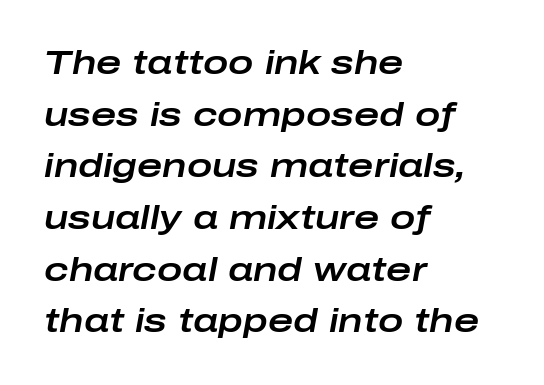
{"italic": "yes", "lean": "right", "slant_degrees": 10, "width": "wide", "stroke_contrast": "low", "x_height": "medium", "monospaced": "no", "underline": "no", "align": "left", "line_spacing": "normal", "line_spacing_ratio": 1.52, "letter_spacing": "normal", "letter_spacing_em": 0.0, "glyph_px": 34}
